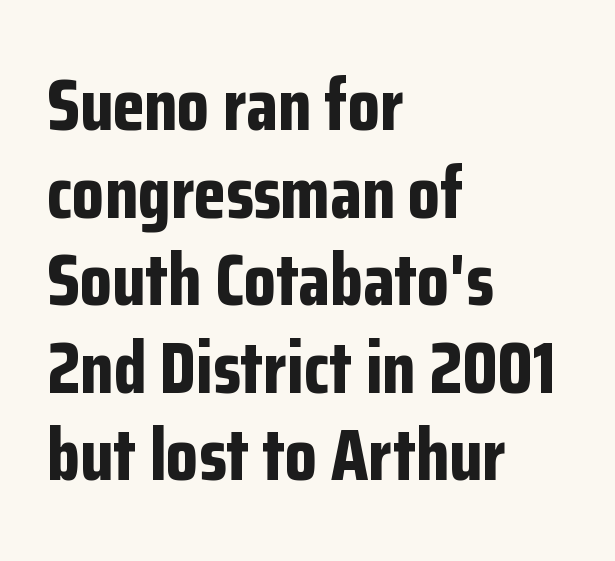
The letters advance in unequal steps, a hallmark of proportional type. A student would call this left alignment; a typographer would say flush left, rag right. You'd pick this weight for a headline — it's a proper bold. No feet cap the strokes, marking this as sans-serif type. You can tell it's not italic because the verticals are truly vertical. A typesetter would call this zero additional tracking.
